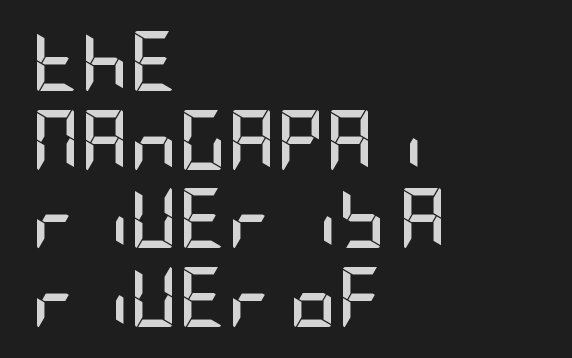
Q: Is the text bold? A: Yes.
Q: Is the text italic (slanted)? A: No, it is upright.
Q: Is the typeface a serif or a sans-serif typeface? A: Sans-serif.
Q: Is the text underlined? A: No.
Q: How is the paragraph aligned? A: Left-aligned.
Q: Is the spacing between letters normal or unusually wide? A: Normal.
Q: Is the spacing between lines tight, normal or loose? A: Normal.
Q: Width (condensed, normal, or wide)? A: Condensed.
Q: Stroke contrast? A: Low.
Q: x-height? A: Large.
